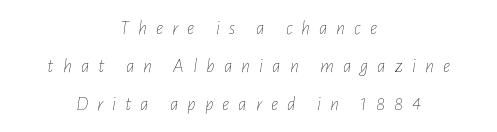
The image shows 20 px text type, italic (leaning right); set centered, loose line spacing (1.9x), unusually wide letter spacing (+0.45 em), not underlined.
